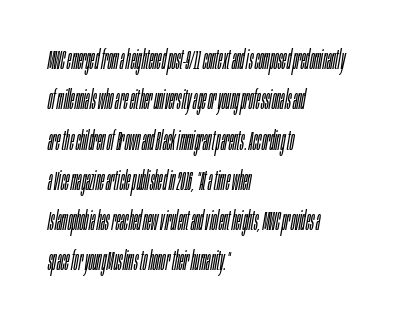
{"italic": "yes", "lean": "right", "slant_degrees": 10, "bold": "no", "underline": "no", "align": "left", "line_spacing": "normal", "line_spacing_ratio": 1.55, "letter_spacing": "normal", "letter_spacing_em": 0.0, "glyph_px": 26}
